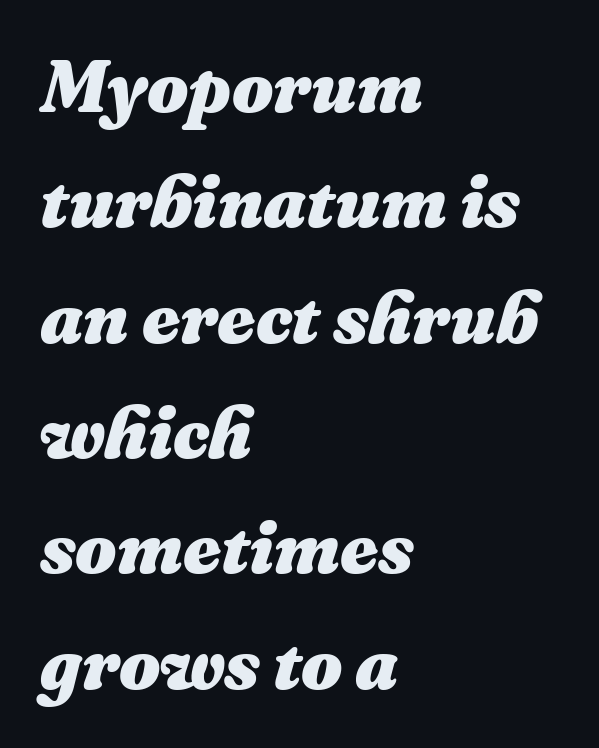
{"italic": "yes", "lean": "right", "slant_degrees": 16, "bold": "yes", "weight": "heavy", "width": "normal", "stroke_contrast": "medium", "x_height": "medium", "monospaced": "no", "underline": "no", "align": "left", "line_spacing": "normal", "line_spacing_ratio": 1.58, "letter_spacing": "normal", "letter_spacing_em": 0.0, "glyph_px": 73}
